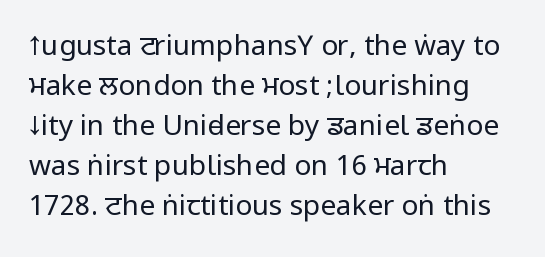
Q: Is the text bold? A: No.
Q: Is the text italic (slanted)? A: No, it is upright.
Q: Is the typeface a serif or a sans-serif typeface? A: Sans-serif.
Q: Is the text underlined? A: No.
Q: How is the paragraph aligned? A: Left-aligned.
Q: Is the spacing between letters normal or unusually wide? A: Normal.
Q: Is the spacing between lines tight, normal or loose? A: Normal.
Q: Width (condensed, normal, or wide)? A: Condensed.
Q: Stroke contrast? A: Low.
